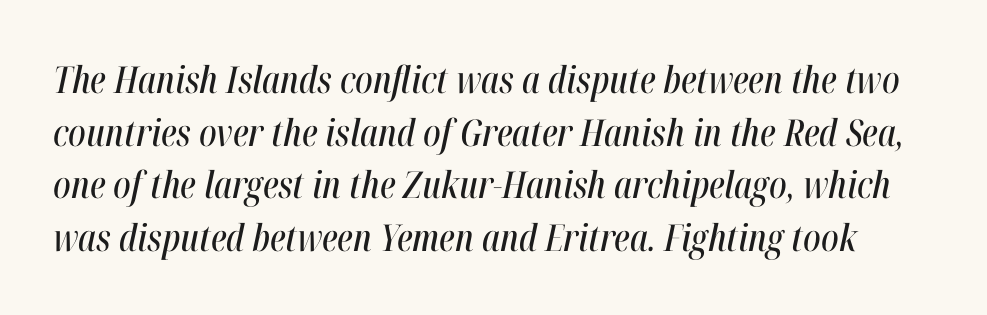
{"italic": "yes", "lean": "right", "slant_degrees": 12, "width": "condensed", "stroke_contrast": "high", "x_height": "medium", "monospaced": "no", "underline": "no", "line_spacing": "normal", "line_spacing_ratio": 1.42, "letter_spacing": "normal", "letter_spacing_em": 0.0, "glyph_px": 37}
